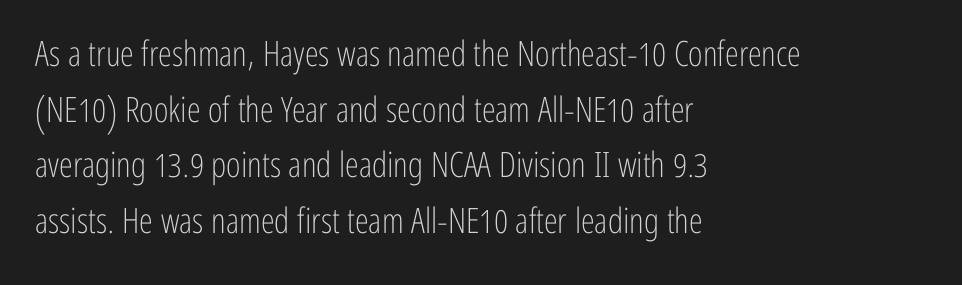
Q: Is the text bold? A: No.
Q: Is the text italic (slanted)? A: No, it is upright.
Q: Is the typeface a serif or a sans-serif typeface? A: Sans-serif.
Q: Is the text underlined? A: No.
Q: How is the paragraph aligned? A: Left-aligned.
Q: Is the spacing between letters normal or unusually wide? A: Normal.
Q: Is the spacing between lines tight, normal or loose? A: Normal.
Q: Width (condensed, normal, or wide)? A: Condensed.
Q: Stroke contrast? A: Low.
Q: x-height? A: Medium.
Q: Monospaced? A: No.
